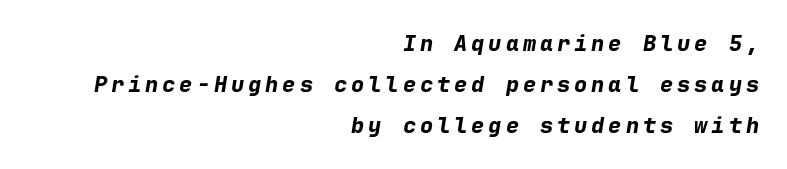
{"italic": "yes", "lean": "right", "slant_degrees": 9, "bold": "yes", "underline": "no", "align": "right", "line_spacing_ratio": 1.87, "glyph_px": 22}
